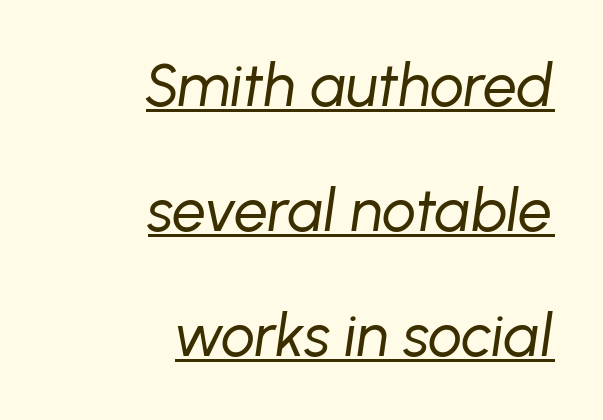
{"italic": "yes", "lean": "right", "slant_degrees": 8, "bold": "no", "weight": "regular", "width": "normal", "stroke_contrast": "low", "x_height": "medium", "monospaced": "no", "underline": "yes", "align": "right", "line_spacing": "loose", "line_spacing_ratio": 2.08, "letter_spacing": "normal", "letter_spacing_em": 0.0, "glyph_px": 60}
